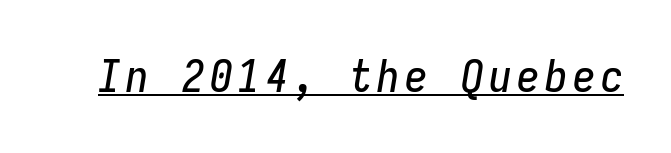
Q: Is the text italic (slanted)? A: Yes, it leans right by about 9 degrees.
Q: Is the text underlined? A: Yes.
Q: Width (condensed, normal, or wide)? A: Condensed.
Q: Stroke contrast? A: Low.
Q: x-height? A: Medium.
Q: Monospaced? A: Yes.
